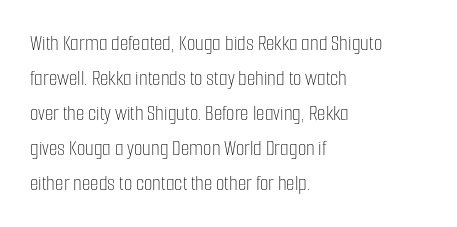
{"italic": "no", "bold": "no", "underline": "no", "align": "left", "line_spacing": "normal", "line_spacing_ratio": 1.59, "letter_spacing": "normal", "letter_spacing_em": 0.0, "glyph_px": 22}
